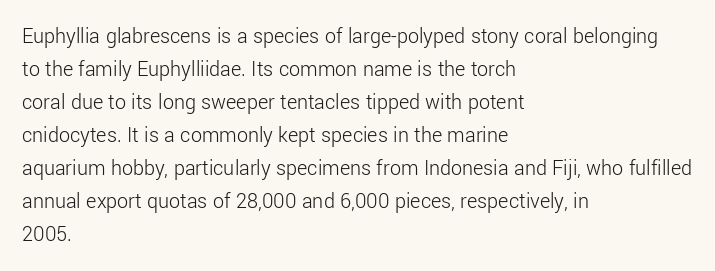
The image shows 22 px text type, upright; set left-aligned, normal line spacing (1.5x), normal letter spacing, not underlined.
